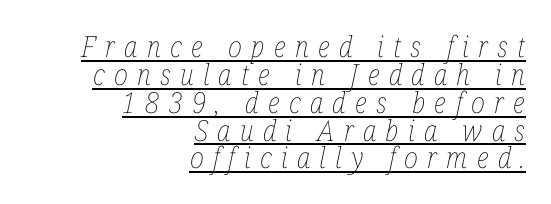
The image shows 29 px thin, condensed type, italic (leaning right); set right-aligned, tight line spacing (0.96x), unusually wide letter spacing (+0.32 em), underlined; low stroke contrast and a medium x-height.
